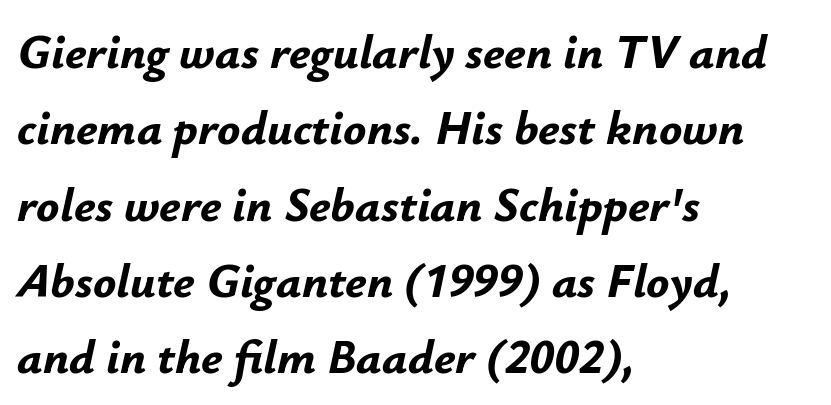
{"italic": "yes", "lean": "right", "slant_degrees": 12, "bold": "yes", "weight": "bold", "width": "normal", "stroke_contrast": "low", "x_height": "small", "monospaced": "no", "underline": "no", "align": "left", "line_spacing": "normal", "line_spacing_ratio": 1.59, "letter_spacing": "normal", "letter_spacing_em": 0.0, "glyph_px": 48}
